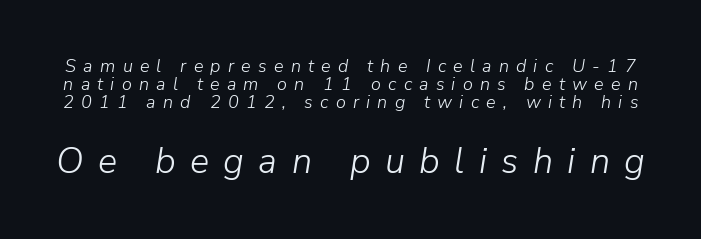
Block two is the big one; block one sits smaller above it. Descenders hang freely into open space. Observe the wide spacing: letters keep a clear distance from each other. Stem width sits at or under what a default text font uses.
